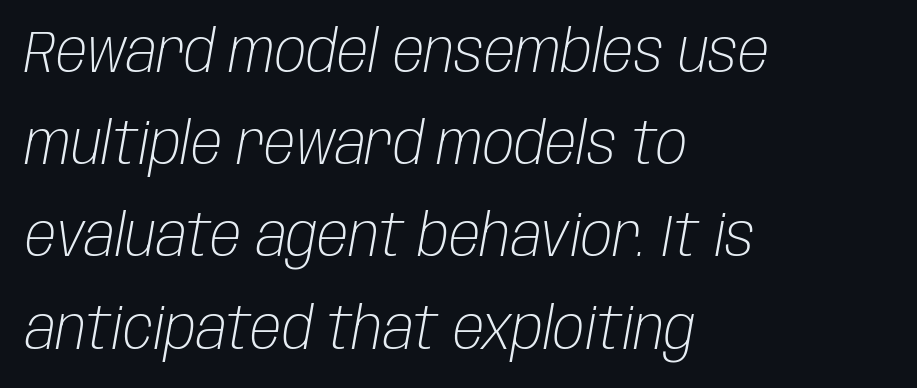
The text block is weighted toward the left margin, trailing off unevenly rightward. The space beneath each line is pristine and unruled. Nothing unusual about the tracking: characters are spaced as the font intends. A typesetter would call this leading conventional body-copy spacing. The face used here is proportionally spaced, like ordinary book or web type.
